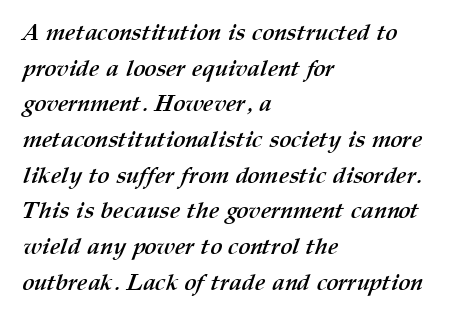
Q: Is the text bold? A: Yes.
Q: Is the text underlined? A: No.
Q: How is the paragraph aligned? A: Left-aligned.
Q: Is the spacing between letters normal or unusually wide? A: Normal.
Q: Is the spacing between lines tight, normal or loose? A: Normal.
